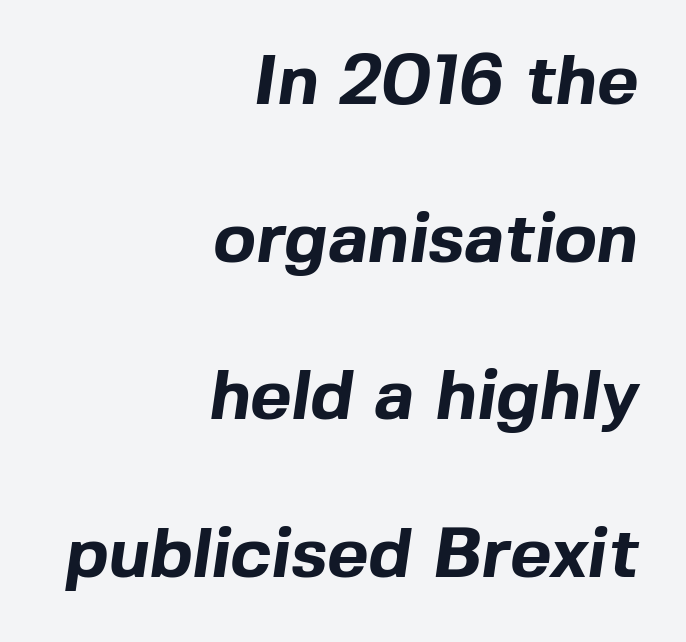
No extra tracking has been applied to these lines. The characters display no serif detailing; their extremities are plain. The glyphs are unaccompanied by any horizontal stroke below them. The lines are spread far apart with generous leading. The face used here is proportionally spaced, like ordinary book or web type. One-word summary of the alignment: right.
